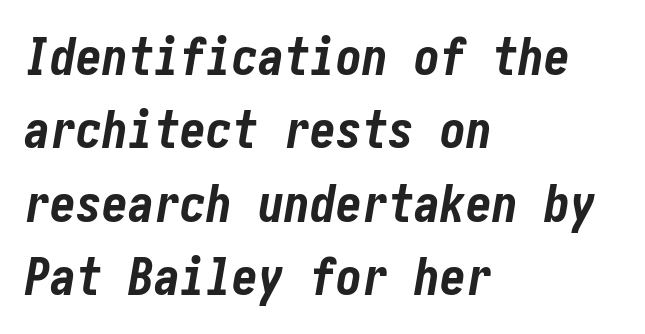
Q: Is the text bold? A: Yes.
Q: Is the text italic (slanted)? A: Yes, it leans right by about 10 degrees.
Q: Is the text underlined? A: No.
Q: How is the paragraph aligned? A: Left-aligned.
Q: Is the spacing between letters normal or unusually wide? A: Normal.
Q: Is the spacing between lines tight, normal or loose? A: Normal.
Q: Width (condensed, normal, or wide)? A: Condensed.
Q: Stroke contrast? A: Low.
Q: x-height? A: Medium.
